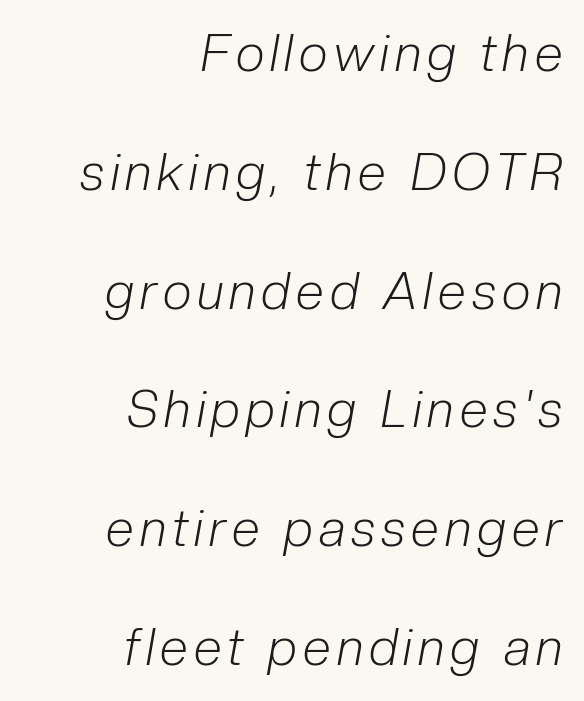
The image shows 51 px light, condensed type, italic (leaning right); set right-aligned, loose line spacing (2.33x), not underlined; low stroke contrast and a medium x-height.
